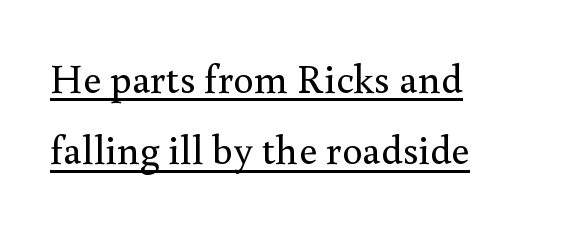
Each line starts at the same left margin while the right side varies. The text was rendered using a seriffed face with decorative stroke endings. There is no visible air inserted between adjacent glyphs. The letters advance in unequal steps, a hallmark of proportional type. Do the letters lean? They stand straight. The font is comparable to plain body text, perhaps lighter.
